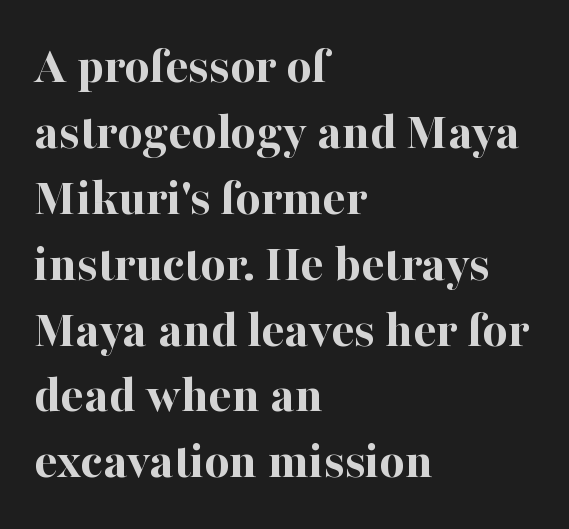
Inter-character spacing is left at the font's built-in metrics. This sample uses an upright cut, with every glyph sitting square on the baseline. Weight: bold. The passage shown is not underscored anywhere. Small tapered or slab feet sit at the stroke ends, so this counts as serif.
